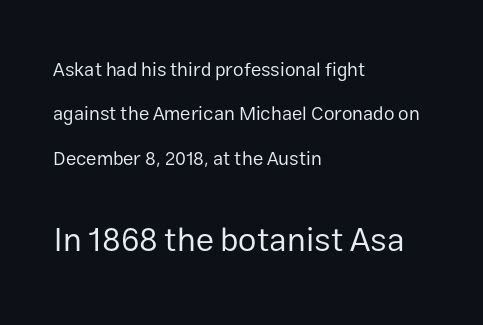
Are there feet on the stems? There aren't — it's a sans. These lines are set flush left with a ragged right edge. Lines of text with bare space underneath. Size hierarchy here favors the trailing block over the leading one. The passage shown is typed in a proportional face where columns would drift.
